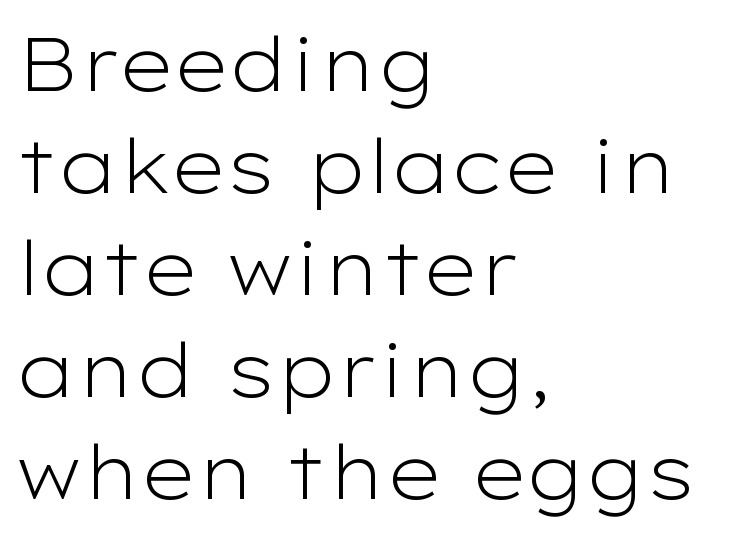
Are there feet on the stems? There aren't — it's a sans. The text block is weighted toward the left margin, trailing off unevenly rightward. The tracking reads as untouched default to a designer's eye. Rows of type keep a routine distance in the vertical direction. The passage shown is typed in a proportional face where columns would drift.
